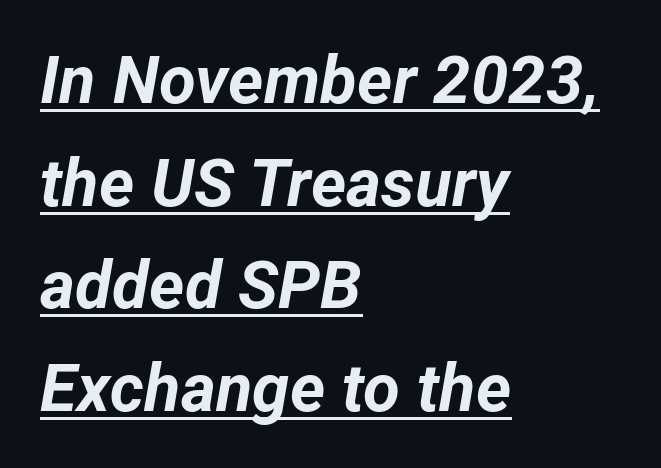
The image shows 67 px bold type, italic (leaning right); set left-aligned, normal line spacing (1.53x), normal letter spacing, underlined; low stroke contrast and a medium x-height.
